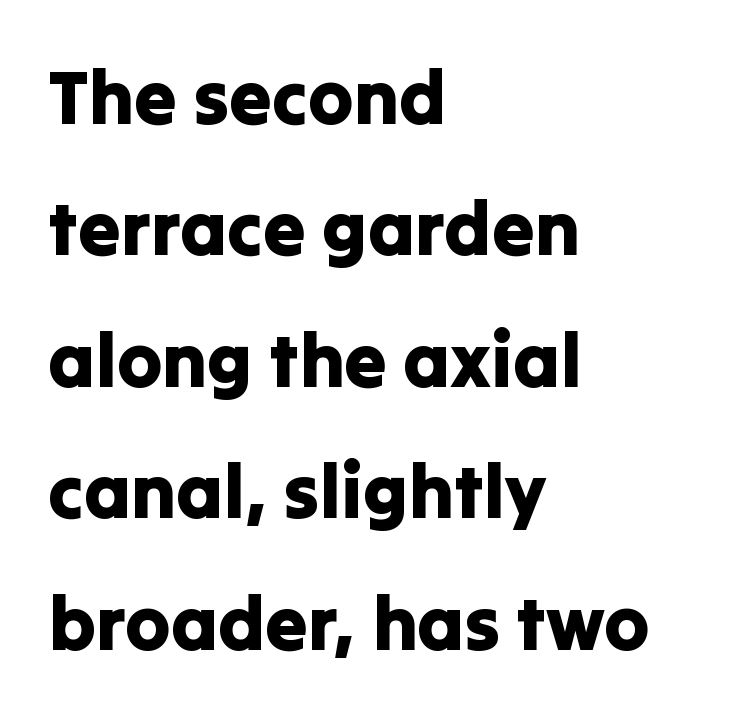
Vertical strokes here are truly vertical. Just letters on the line, the space beneath them empty. These lines keep a tight, regular rhythm from letter to letter. Visually the block forms a straight wall on the left and a jagged coastline on the right.
